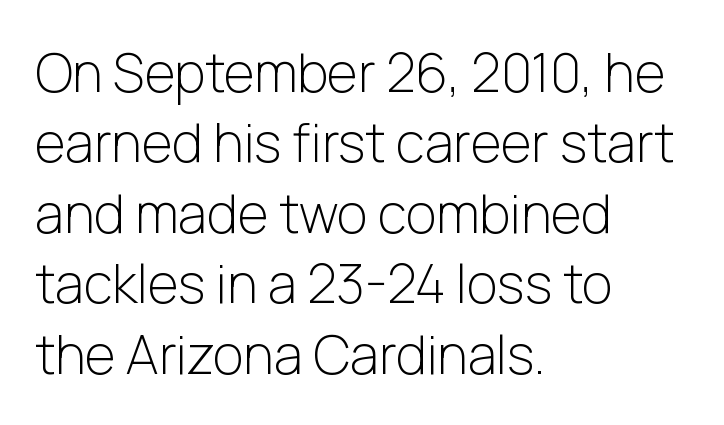
The image shows 53 px light sans-serif type, upright; set left-aligned, normal line spacing (1.33x), normal letter spacing, not underlined; low stroke contrast and a medium x-height.
